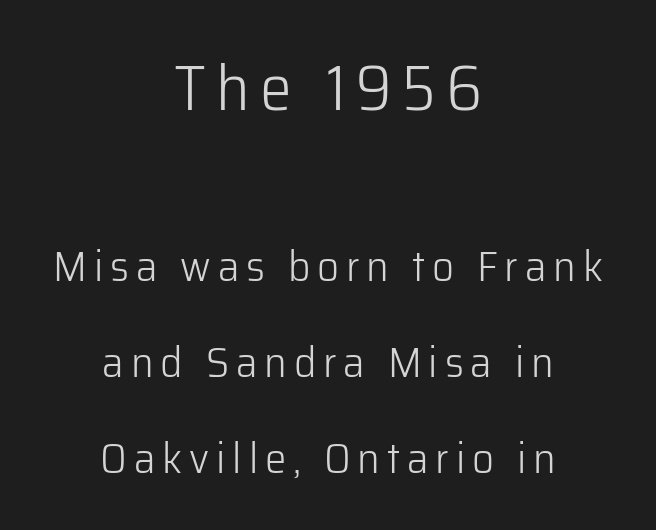
Q: Is the text bold? A: No.
Q: Is the text italic (slanted)? A: No, it is upright.
Q: Is the typeface a serif or a sans-serif typeface? A: Sans-serif.
Q: Is the text underlined? A: No.
Q: How is the paragraph aligned? A: Centered.
Q: Is the spacing between lines tight, normal or loose? A: Loose.
Q: Which block of text is set in a larger size, the first (top) or the second (bottom)? A: The first (top) one.
Q: Width (condensed, normal, or wide)? A: Normal.
Q: Stroke contrast? A: Low.
Q: x-height? A: Medium.
Q: Monospaced? A: No.
